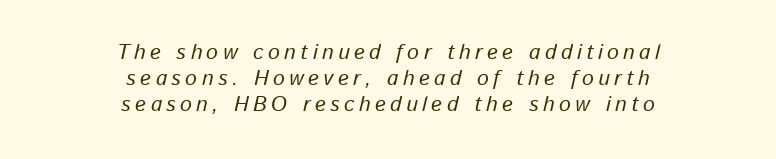
These lines were composed using italics. The setting favours the middle, as headings and verse often do. Compared with typical body copy, the letter spacing here is much looser. Underline: absent. Leading matches the norm, producing a regular column.
